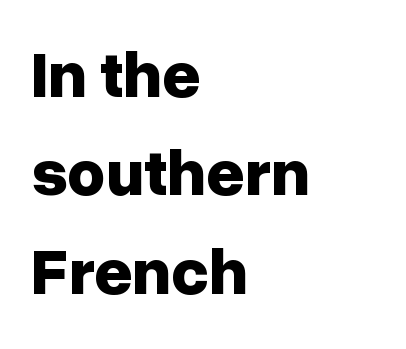
The image shows 66 px bold sans-serif type, upright; set left-aligned, normal line spacing (1.49x), normal letter spacing, not underlined; low stroke contrast and a medium x-height.
